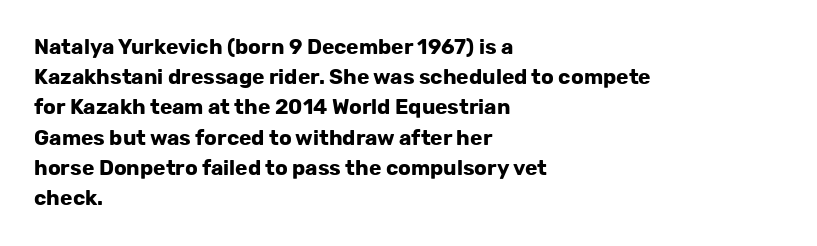
Emphasis by weight is at full strength: bold. Compared with typical body copy, the letter spacing here is the same. The passage shown is not underscored anywhere. Each new line begins a customary step beneath the previous one.
